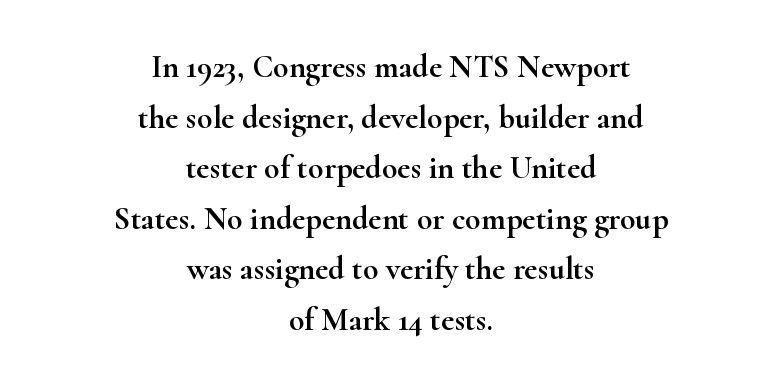
{"serif": "yes", "italic": "no", "width": "wide", "stroke_contrast": "high", "x_height": "small", "monospaced": "no", "underline": "no", "align": "center", "line_spacing": "normal", "line_spacing_ratio": 1.58, "letter_spacing": "normal", "letter_spacing_em": 0.0, "glyph_px": 32}
